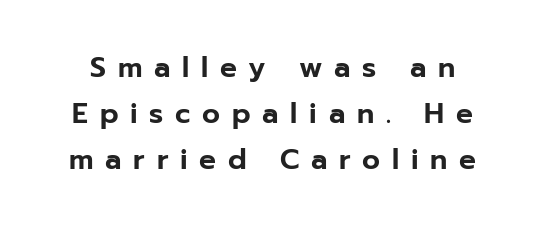
Designer's note — italics off, roman on. No word sits above an underline. Notice how descenders clear the ascenders below comfortably — that's standard leading. Is this a fixed-width face? No — the glyphs have proportional, varying widths.
